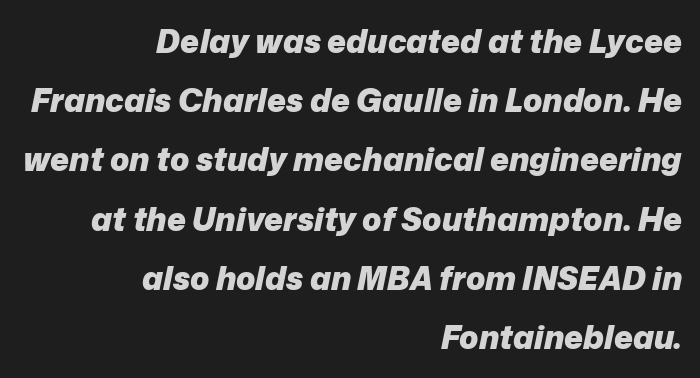
Q: Is the text bold? A: Yes.
Q: Is the text italic (slanted)? A: Yes, it leans right by about 12 degrees.
Q: Is the text underlined? A: No.
Q: How is the paragraph aligned? A: Right-aligned.
Q: Is the spacing between letters normal or unusually wide? A: Normal.
Q: Width (condensed, normal, or wide)? A: Normal.
Q: Stroke contrast? A: Low.
Q: x-height? A: Medium.
Q: Monospaced? A: No.
